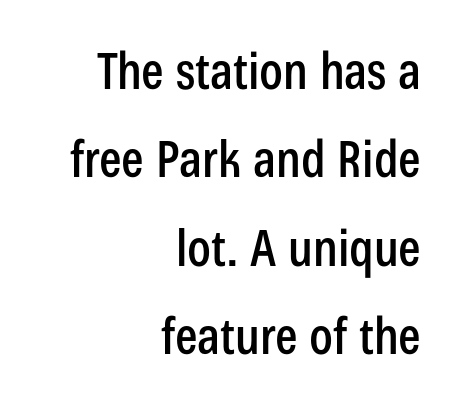
Looks like regular typesetting: each glyph gets only the width it needs. Clear beneath every line of the passage. A typesetter would mark this as roman, not italic. Visually the block forms a straight wall on the right and a jagged coastline on the left. Standard letterfit; no display-style spreading of the glyphs.
